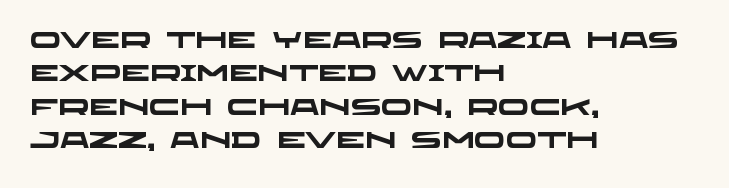
{"bold": "yes", "underline": "no", "align": "left", "line_spacing": "normal", "line_spacing_ratio": 1.45, "letter_spacing": "normal", "letter_spacing_em": 0.0, "glyph_px": 23}
